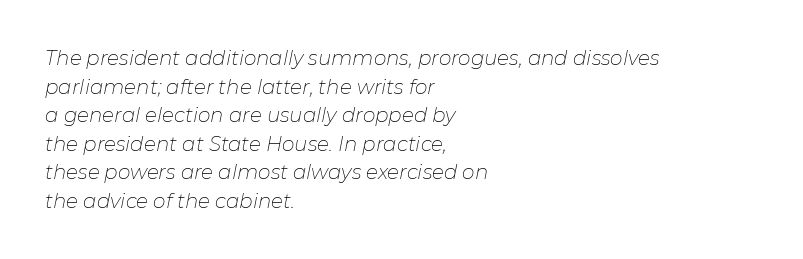
The image shows 20 px text type, italic (leaning right); set left-aligned, normal line spacing (1.43x), normal letter spacing, not underlined.
